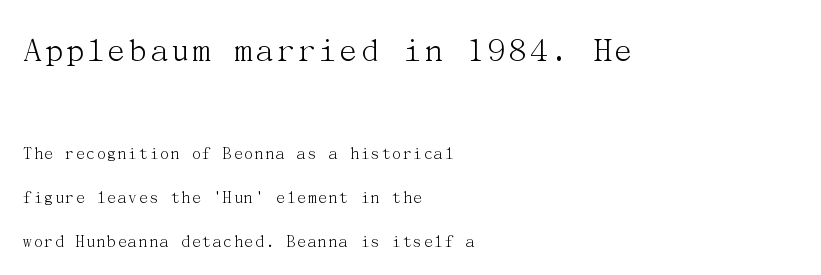
{"serif": "yes", "italic": "no", "bold": "no", "weight": "light", "width": "normal", "stroke_contrast": "medium", "x_height": "medium", "underline": "no", "align": "left", "line_spacing": "loose", "line_spacing_ratio": 2.45, "letter_spacing": "normal", "letter_spacing_em": 0.0, "larger_block": "first", "size_ratio": 2.0, "glyph_px": 36}
